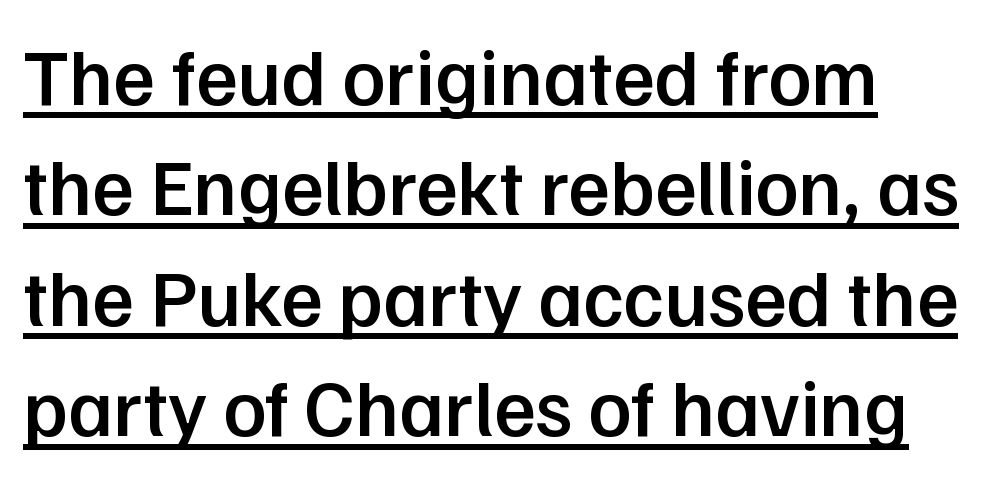
Type style note: lacks serifs. This sample uses an upright cut, with every glyph sitting square on the baseline. The passage shown is typed in a proportional face where columns would drift. The line texture is even and compact thanks to regular tracking. Summary of vertical rhythm: regular, with standard interline spacing.
